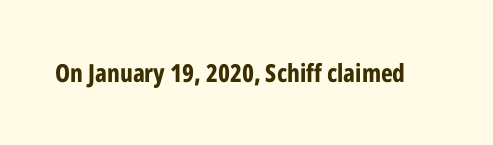
Q: Is the text bold? A: Yes.
Q: Is the text italic (slanted)? A: No, it is upright.
Q: Is the text underlined? A: No.
Q: Is the spacing between letters normal or unusually wide? A: Normal.
